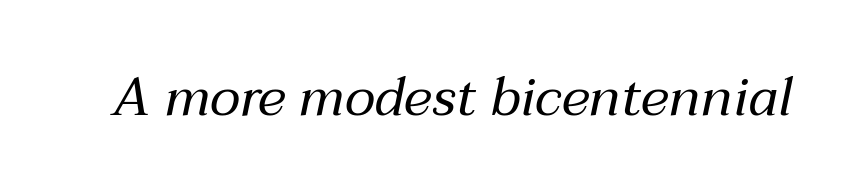
The image shows 54 px regular-weight type, italic (leaning right); set normal letter spacing, not underlined; medium stroke contrast and a medium x-height.
